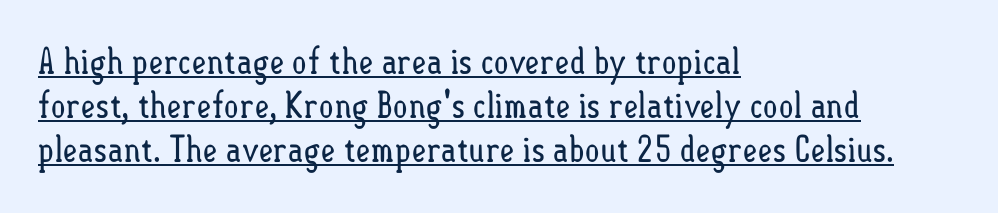
{"italic": "no", "bold": "no", "weight": "regular", "width": "condensed", "stroke_contrast": "low", "x_height": "small", "monospaced": "no", "underline": "yes", "align": "left", "line_spacing_ratio": 1.22, "letter_spacing": "normal", "letter_spacing_em": 0.0, "glyph_px": 36}
